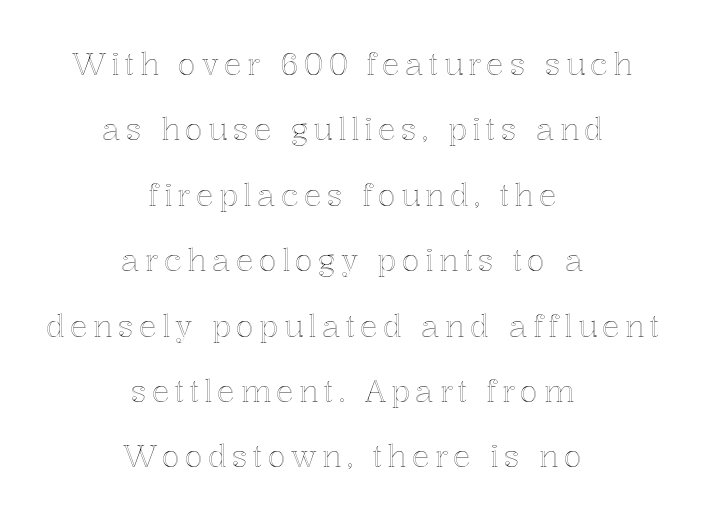
The image shows 30 px text type, upright; set centered, loose line spacing (2.18x), not underlined; a medium x-height.
